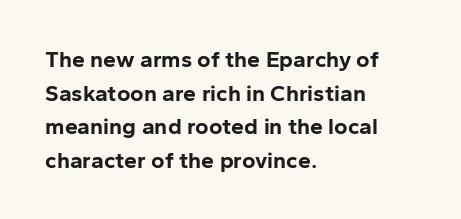
Q: Is the text bold? A: Yes.
Q: Is the text italic (slanted)? A: No, it is upright.
Q: Is the text underlined? A: No.
Q: How is the paragraph aligned? A: Left-aligned.
Q: Is the spacing between letters normal or unusually wide? A: Normal.
Q: Is the spacing between lines tight, normal or loose? A: Normal.
